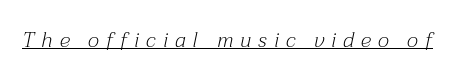
There is plenty of visible air inserted between adjacent glyphs. This is underlined copy, the kind a proofreader might mark for attention. Posture: slanted. The weight tops out at a normal text grade.
